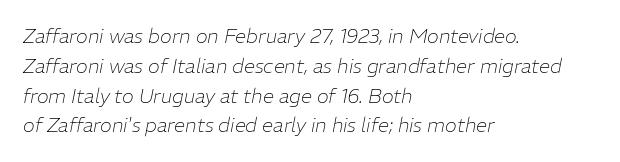
The image shows 20 px text type, italic (leaning right); set left-aligned, normal line spacing (1.49x), normal letter spacing, not underlined.
